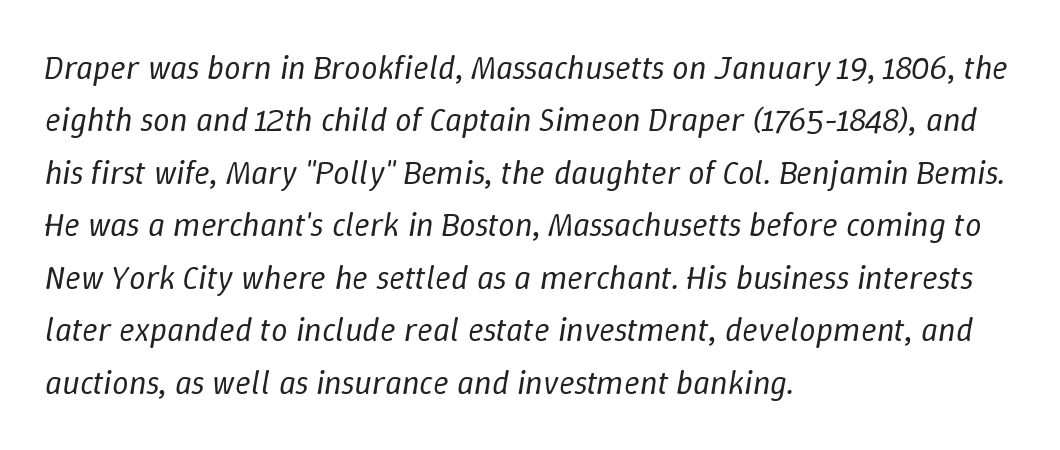
Glance below the letters and you will spot only blank space. The font's italic variant was chosen for this text. Default kerning and tracking; the words read as compact shapes. Is the type heavy? It reads as light-to-regular instead. The rendering uses natural spacing where letterforms have individual widths. In terms of leading, this rendering sits right in the middle.
